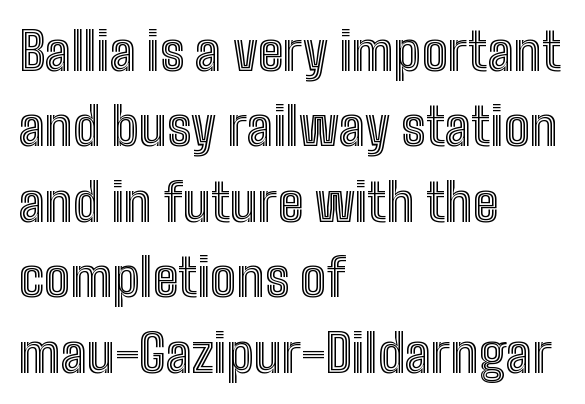
Casual observation: everything's shoved over to the left. The space beneath each line is pristine and unruled. Is this a fixed-width face? No — the glyphs have proportional, varying widths. When letters stand straight like this, we call the style roman or upright. No extra tracking has been applied to these lines. The block of text has a typical density, with ordinary space between rows.
